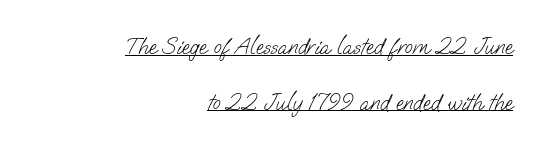
The image shows 23 px text type; set right-aligned, loose line spacing (2.42x), normal letter spacing, underlined.
